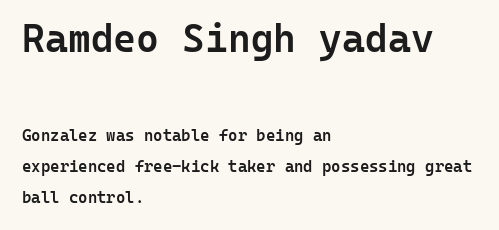
The image shows 39 px semibold sans-serif type, upright, monospaced; set left-aligned, loose line spacing (1.93x), normal letter spacing, not underlined; the first (top) block is 2.44x larger; low stroke contrast and a medium x-height.
